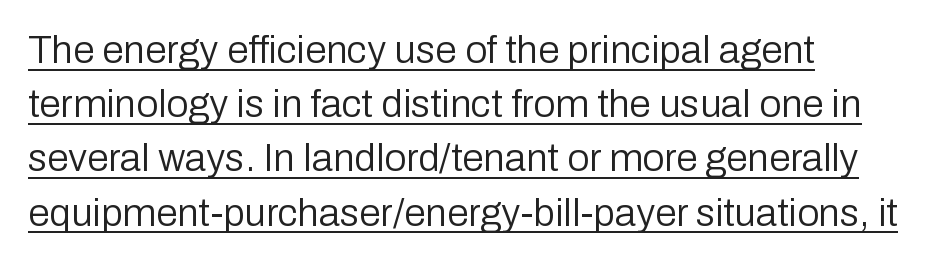
Q: Is the text bold? A: No.
Q: Is the text italic (slanted)? A: No, it is upright.
Q: Is the typeface a serif or a sans-serif typeface? A: Sans-serif.
Q: Is the text underlined? A: Yes.
Q: How is the paragraph aligned? A: Left-aligned.
Q: Is the spacing between letters normal or unusually wide? A: Normal.
Q: Is the spacing between lines tight, normal or loose? A: Normal.
Q: Width (condensed, normal, or wide)? A: Normal.
Q: Stroke contrast? A: Low.
Q: x-height? A: Medium.
Q: Monospaced? A: No.
